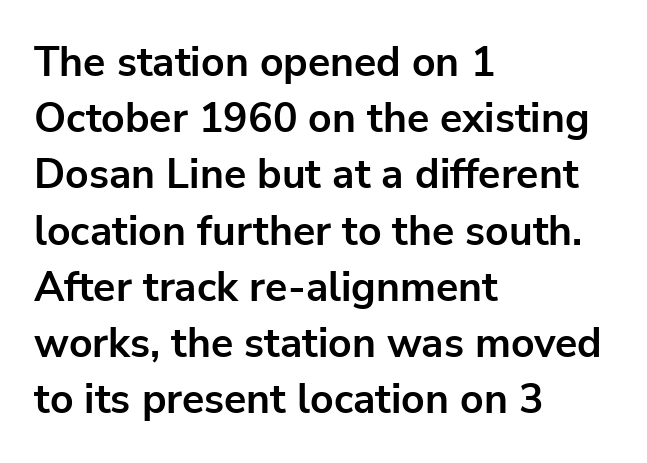
Q: Is the text bold? A: Yes.
Q: Is the text italic (slanted)? A: No, it is upright.
Q: Is the typeface a serif or a sans-serif typeface? A: Sans-serif.
Q: Is the text underlined? A: No.
Q: How is the paragraph aligned? A: Left-aligned.
Q: Is the spacing between letters normal or unusually wide? A: Normal.
Q: Is the spacing between lines tight, normal or loose? A: Normal.
Q: Width (condensed, normal, or wide)? A: Normal.
Q: Stroke contrast? A: Low.
Q: x-height? A: Medium.
Q: Monospaced? A: No.
